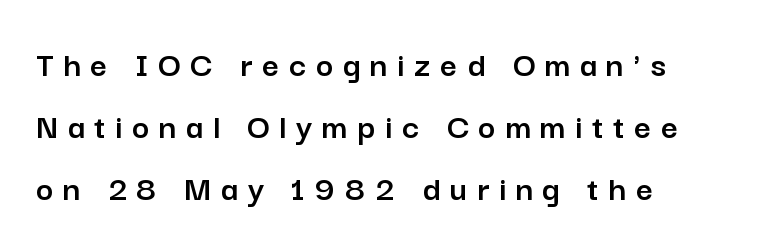
Normally led — the rows are evenly, conventionally spaced. The paragraph has a hard left edge and a soft right edge. The specimen omits any rule beneath the text block's lines. How are the letters spaced? Widely, with obvious added tracking. Serifs: no, the terminals of the letterforms are clean. No italicization has been applied; the sample stays upright.
